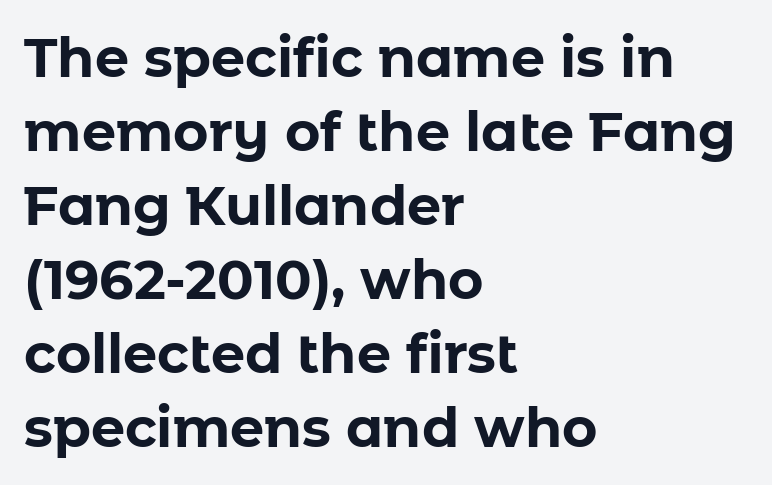
Look at the tracking — it's just the regular setting, nothing added. In CSS terms this would be text-align: left. Each letter's strokes conclude bluntly, with no projecting serifs. A normal amount of white space separates one row of letters from the next. Summary of weight: heavy, a full bold.
